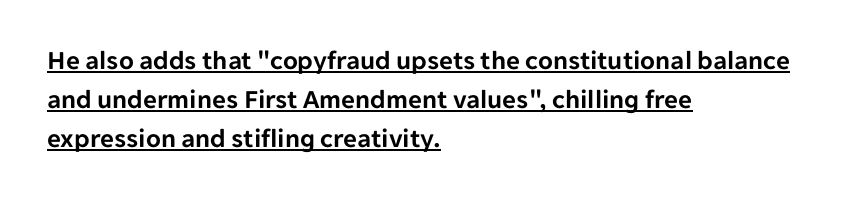
{"italic": "no", "underline": "yes", "align": "left", "line_spacing": "normal", "line_spacing_ratio": 1.45, "letter_spacing": "normal", "letter_spacing_em": 0.0, "glyph_px": 27}
